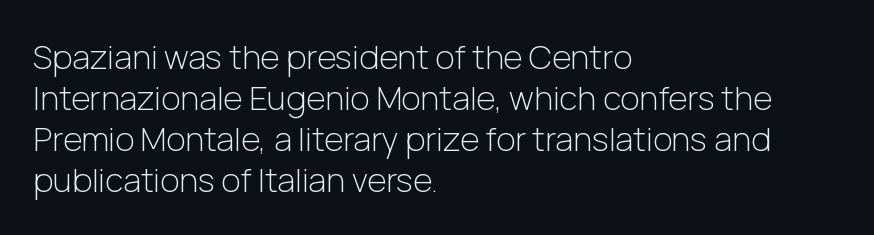
Visually the block forms a straight wall on the left and a jagged coastline on the right. Varying glyph widths throughout — classic text-font behaviour. If you drew a line through each stem, it would be perfectly vertical. These lines keep a tight, regular rhythm from letter to letter.
